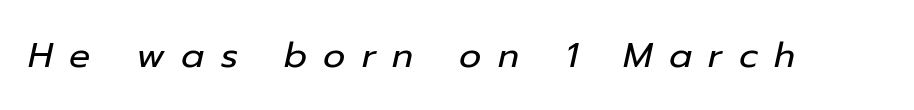
Q: Is the text bold? A: No.
Q: Is the text italic (slanted)? A: Yes, it leans right by about 12 degrees.
Q: Is the text underlined? A: No.
Q: Is the spacing between letters normal or unusually wide? A: Unusually wide.
Q: Width (condensed, normal, or wide)? A: Normal.
Q: Stroke contrast? A: Low.
Q: x-height? A: Medium.
Q: Monospaced? A: No.
